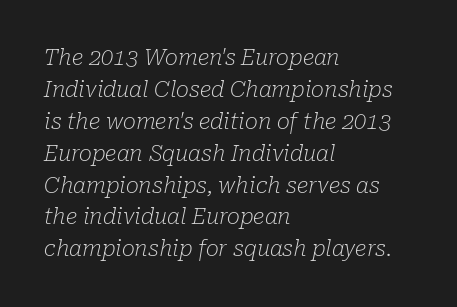
{"italic": "yes", "lean": "right", "slant_degrees": 10, "bold": "no", "underline": "no", "align": "left", "line_spacing": "normal", "line_spacing_ratio": 1.45, "letter_spacing": "normal", "letter_spacing_em": 0.0, "glyph_px": 22}
